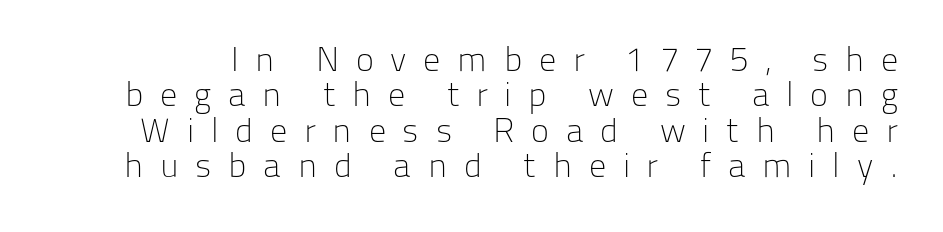
Q: Is the text bold? A: No.
Q: Is the text italic (slanted)? A: No, it is upright.
Q: Is the typeface a serif or a sans-serif typeface? A: Sans-serif.
Q: Is the text underlined? A: No.
Q: Is the spacing between letters normal or unusually wide? A: Unusually wide.
Q: Is the spacing between lines tight, normal or loose? A: Tight.
Q: Width (condensed, normal, or wide)? A: Normal.
Q: Stroke contrast? A: Low.
Q: x-height? A: Medium.
Q: Monospaced? A: No.
